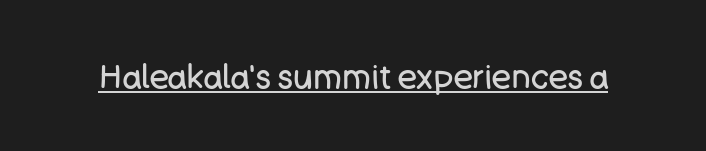
Underlined type. A typesetter would call this proportional, since set widths differ per character. A quiet, ordinary-to-light weight characterises the typeface. Quick note: not italic, upright. These lines keep a tight, regular rhythm from letter to letter.
